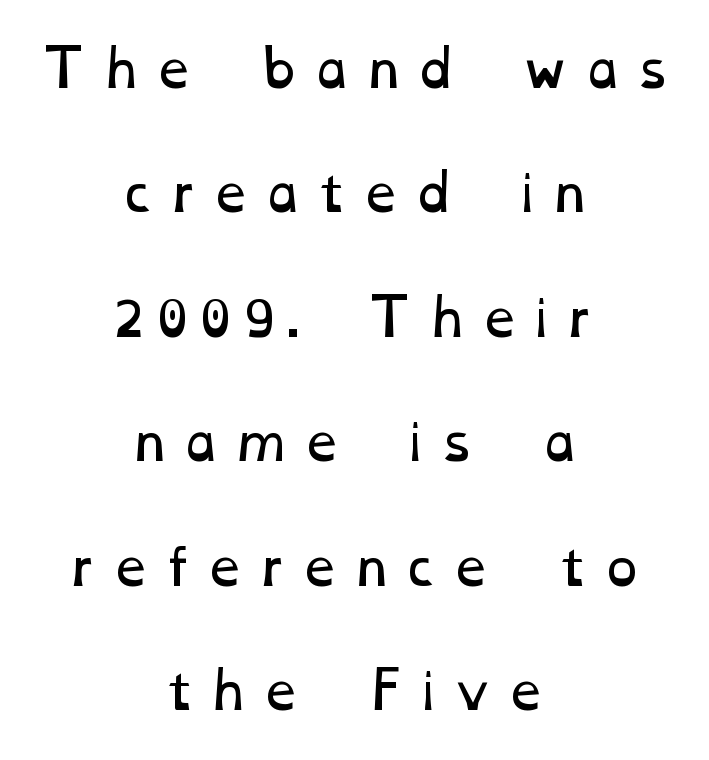
Q: Is the text bold? A: No.
Q: Is the text underlined? A: No.
Q: How is the paragraph aligned? A: Centered.
Q: Is the spacing between letters normal or unusually wide? A: Unusually wide.
Q: Is the spacing between lines tight, normal or loose? A: Loose.
Q: Width (condensed, normal, or wide)? A: Wide.
Q: Stroke contrast? A: Low.
Q: x-height? A: Medium.
Q: Monospaced? A: No.
